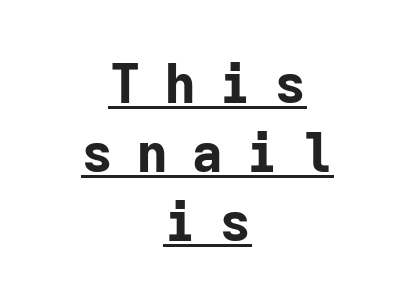
Caption: lettering with a line underneath. The passage shown is typeset with a sans-serif family. One glance says typical: line gaps are just what's usual. Is there any slant? The stems are plumb.
